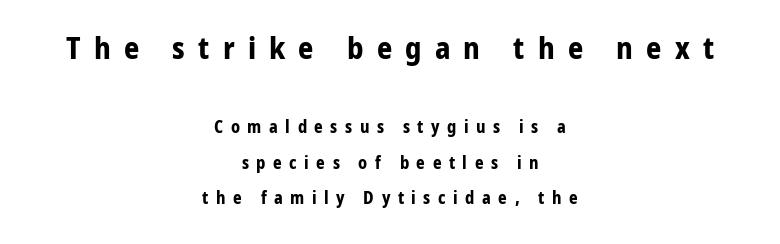
{"serif": "no", "italic": "no", "bold": "yes", "weight": "bold", "width": "normal", "stroke_contrast": "low", "x_height": "medium", "monospaced": "no", "underline": "no", "align": "center", "line_spacing": "loose", "line_spacing_ratio": 2.08, "letter_spacing": "wide", "letter_spacing_em": 0.44, "larger_block": "first", "size_ratio": 1.76, "glyph_px": 30}
